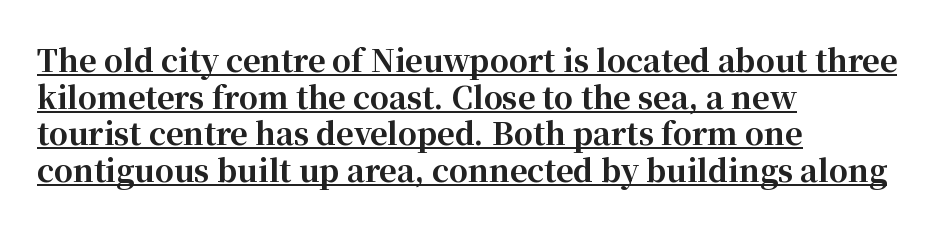
The typeface chosen for these lines features serifs. Compared with a centered layout, this one pins lines to the left instead. Set as a true bold cut, around the 700 mark. Emphasis is given by a line drawn under the lettering. Observe the ordinary spacing: letters are neighbours, not strangers. No italicization has been applied; the sample stays upright.
